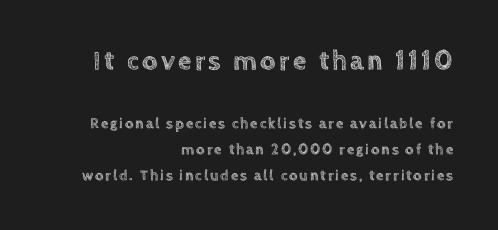
{"italic": "no", "underline": "no", "align": "right", "line_spacing_ratio": 1.74, "larger_block": "first", "size_ratio": 1.8, "glyph_px": 27}
